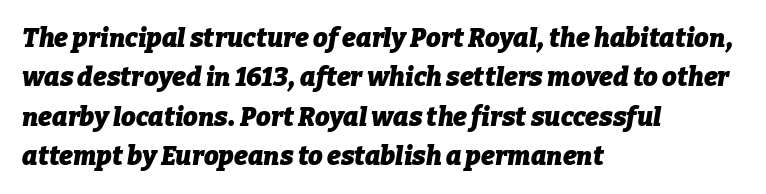
Q: Is the text bold? A: Yes.
Q: Is the text italic (slanted)? A: Yes, it leans right by about 9 degrees.
Q: Is the text underlined? A: No.
Q: How is the paragraph aligned? A: Left-aligned.
Q: Is the spacing between letters normal or unusually wide? A: Normal.
Q: Is the spacing between lines tight, normal or loose? A: Normal.
